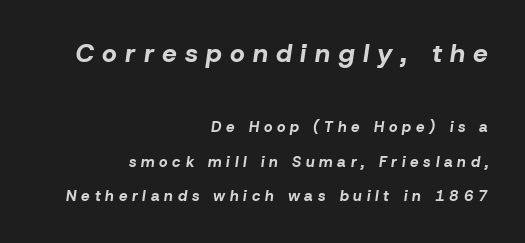
{"italic": "yes", "lean": "right", "slant_degrees": 8, "bold": "yes", "underline": "no", "align": "right", "line_spacing": "loose", "line_spacing_ratio": 2.29, "letter_spacing": "wide", "letter_spacing_em": 0.32, "larger_block": "first", "size_ratio": 1.73, "glyph_px": 26}
